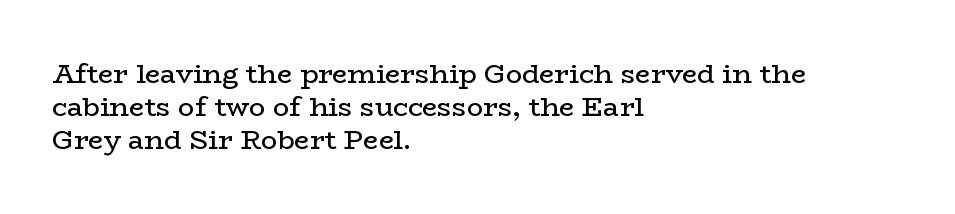
{"italic": "no", "bold": "no", "underline": "no", "align": "left", "line_spacing_ratio": 1.23, "letter_spacing": "normal", "letter_spacing_em": 0.0, "glyph_px": 27}
